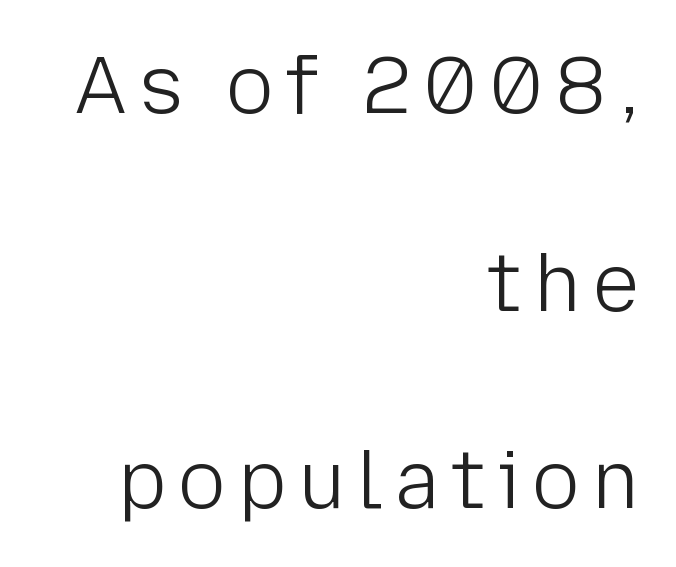
Stem width sits at or under what a default text font uses. The typography opts for an upright posture over an oblique one. The letters advance in unequal steps, a hallmark of proportional type. Vertical spacing — loose.
